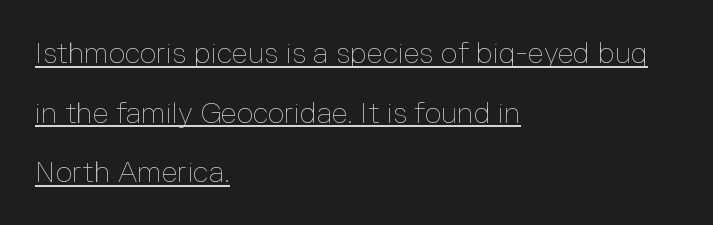
{"italic": "no", "bold": "no", "weight": "thin", "width": "normal", "stroke_contrast": "low", "x_height": "medium", "monospaced": "no", "underline": "yes", "align": "left", "line_spacing": "loose", "line_spacing_ratio": 2.06, "letter_spacing": "normal", "letter_spacing_em": 0.0, "glyph_px": 29}
